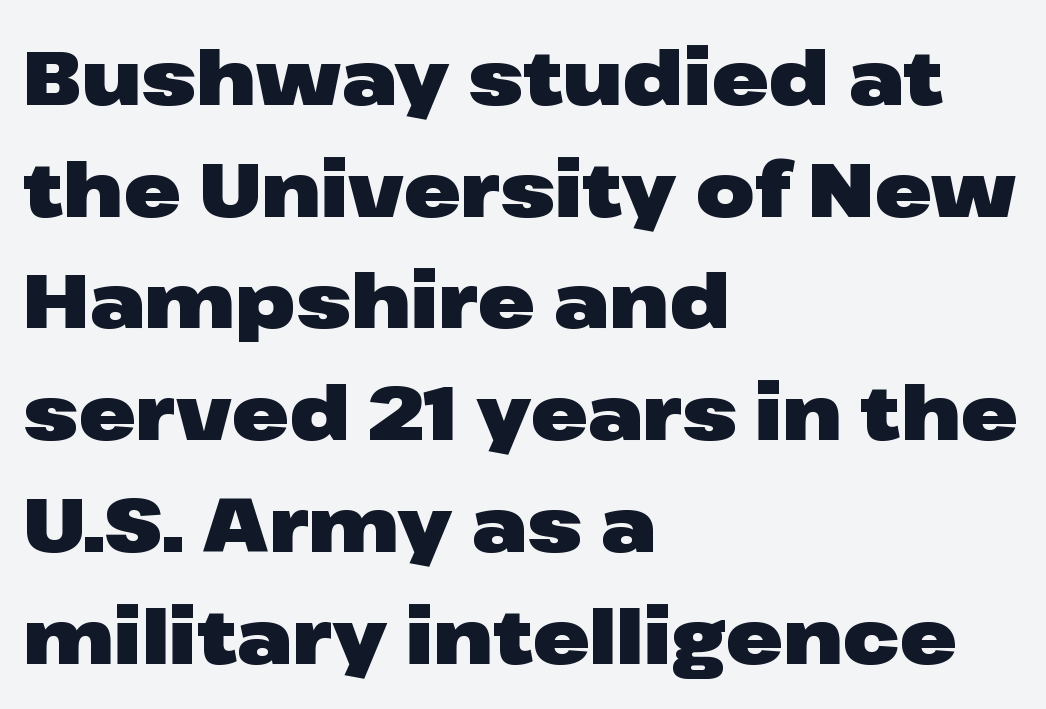
Rows of type keep a routine distance in the vertical direction. Horizontal alignment here is leftward, the default for most running prose. Grotesque or geometric, the face here clearly has no serifs. The rendering uses a bold face; every stroke is thick and dark.
